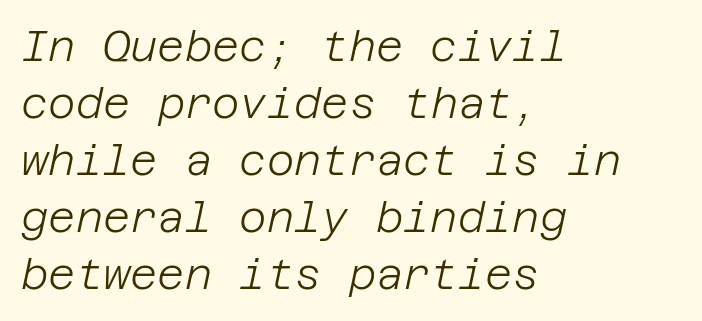
The image shows 42 px light type, italic (leaning right); set left-aligned, normal line spacing (1.36x), normal letter spacing, not underlined; low stroke contrast and a large x-height.
